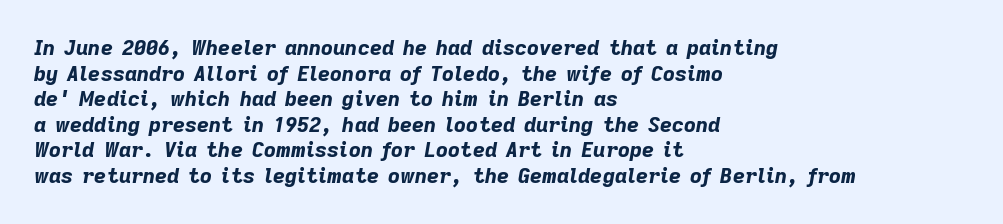
What weight is shown? A full bold with thick strokes. You could call the tracking neutral — neither tight nor loose. Lines of text with bare space underneath. Compared with ordinary roman type, these characters are visibly tilted. The ragged edge is on the right, which tells us the setting is flush left.
